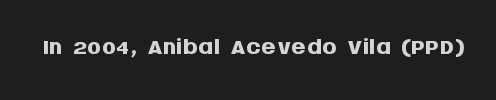
{"serif": "no", "italic": "no", "bold": "yes", "weight": "semibold", "width": "normal", "stroke_contrast": "medium", "x_height": "large", "monospaced": "no", "underline": "no", "letter_spacing": "normal", "letter_spacing_em": 0.0, "glyph_px": 37}
